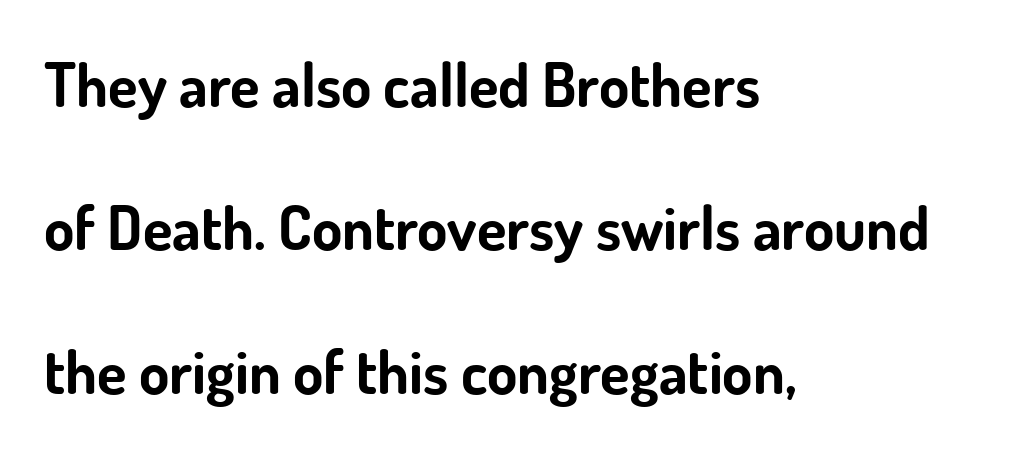
Q: Is the text bold? A: Yes.
Q: Is the text italic (slanted)? A: No, it is upright.
Q: Is the typeface a serif or a sans-serif typeface? A: Sans-serif.
Q: Is the text underlined? A: No.
Q: How is the paragraph aligned? A: Left-aligned.
Q: Is the spacing between letters normal or unusually wide? A: Normal.
Q: Is the spacing between lines tight, normal or loose? A: Loose.
Q: Width (condensed, normal, or wide)? A: Normal.
Q: Stroke contrast? A: Low.
Q: x-height? A: Small.
Q: Monospaced? A: No.
